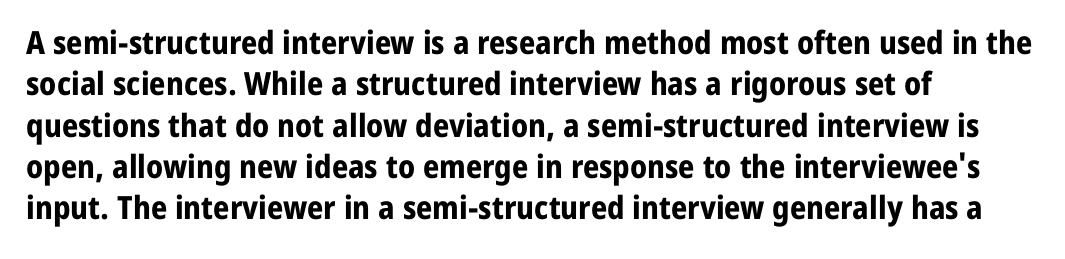
Spacing verdict: proportional, widths tailored to each character. Letter spacing: default. Stroke thickness is high; the sample reads as a true bold. These lines stack with their left ends in a neat column.
